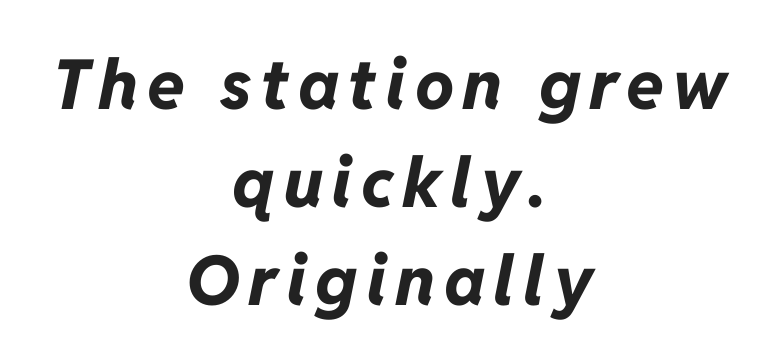
Q: Is the text bold? A: Yes.
Q: Is the text italic (slanted)? A: Yes, it leans right by about 11 degrees.
Q: Is the text underlined? A: No.
Q: How is the paragraph aligned? A: Centered.
Q: Is the spacing between lines tight, normal or loose? A: Normal.
Q: Width (condensed, normal, or wide)? A: Normal.
Q: Stroke contrast? A: Low.
Q: x-height? A: Medium.
Q: Monospaced? A: No.
